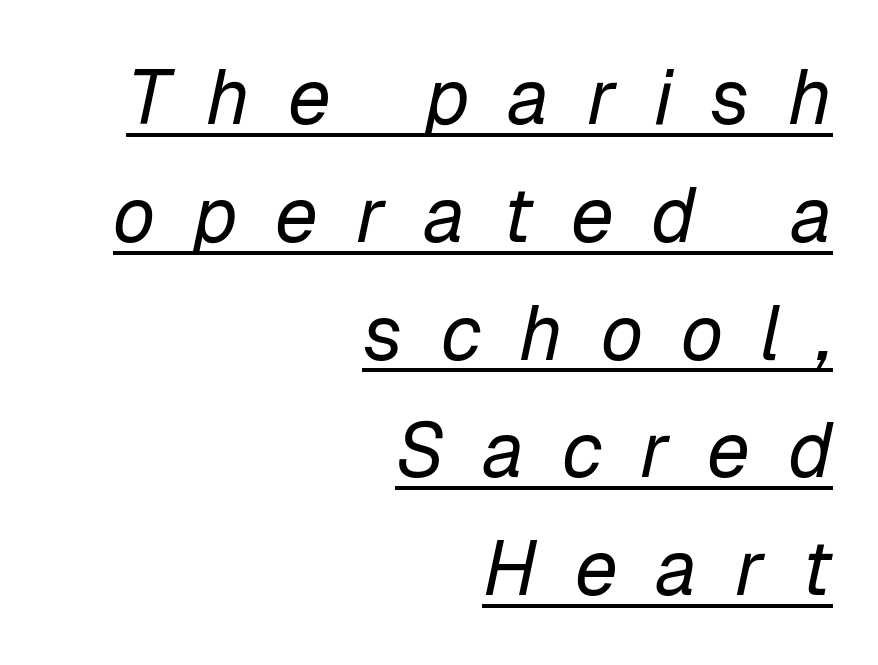
Q: Is the text bold? A: No.
Q: Is the text italic (slanted)? A: Yes, it leans right by about 12 degrees.
Q: Is the text underlined? A: Yes.
Q: How is the paragraph aligned? A: Right-aligned.
Q: Is the spacing between letters normal or unusually wide? A: Unusually wide.
Q: Is the spacing between lines tight, normal or loose? A: Normal.
Q: Width (condensed, normal, or wide)? A: Normal.
Q: Stroke contrast? A: Low.
Q: x-height? A: Medium.
Q: Monospaced? A: No.
